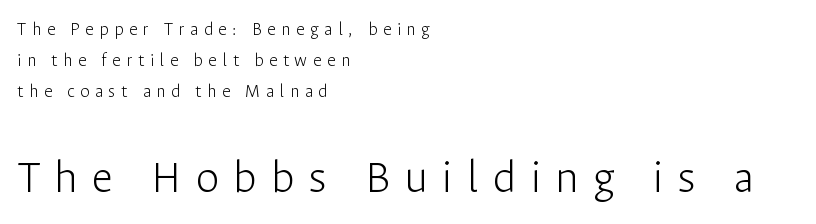
Q: Is the text bold? A: No.
Q: Is the text italic (slanted)? A: No, it is upright.
Q: Is the typeface a serif or a sans-serif typeface? A: Sans-serif.
Q: Is the text underlined? A: No.
Q: How is the paragraph aligned? A: Left-aligned.
Q: Is the spacing between letters normal or unusually wide? A: Unusually wide.
Q: Is the spacing between lines tight, normal or loose? A: Normal.
Q: Which block of text is set in a larger size, the first (top) or the second (bottom)? A: The second (bottom) one.
Q: Width (condensed, normal, or wide)? A: Normal.
Q: Stroke contrast? A: Low.
Q: x-height? A: Medium.
Q: Monospaced? A: No.
